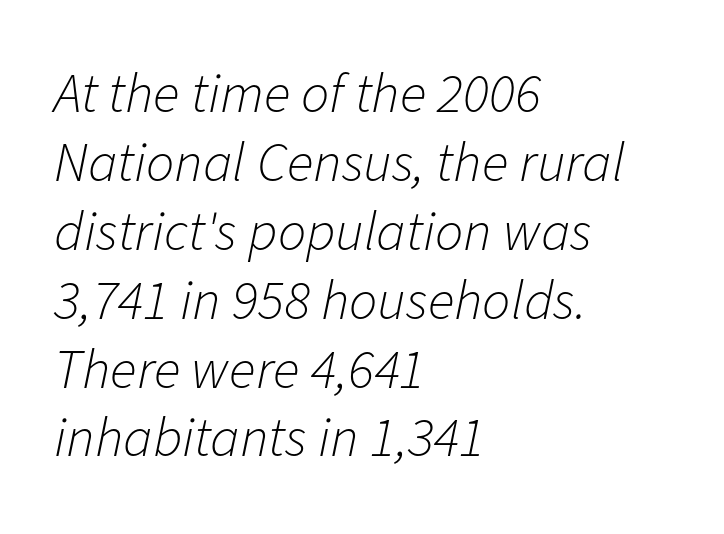
{"italic": "yes", "lean": "right", "slant_degrees": 11, "bold": "no", "weight": "light", "width": "normal", "stroke_contrast": "low", "x_height": "medium", "monospaced": "no", "underline": "no", "align": "left", "line_spacing_ratio": 1.23, "letter_spacing": "normal", "letter_spacing_em": 0.0, "glyph_px": 56}
